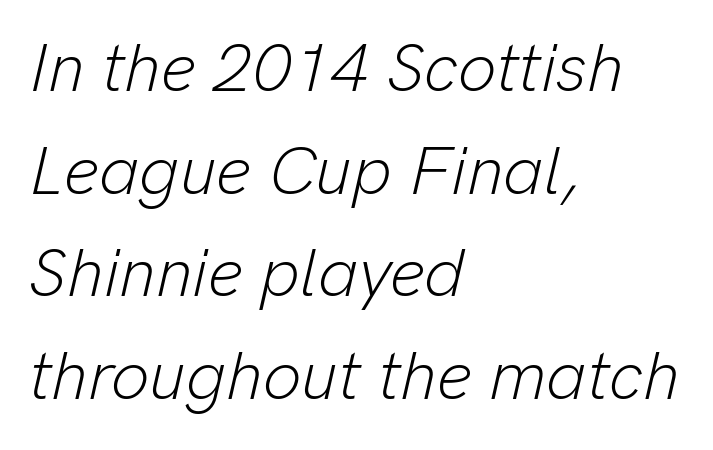
{"italic": "yes", "lean": "right", "slant_degrees": 13, "bold": "no", "weight": "light", "width": "normal", "stroke_contrast": "low", "x_height": "medium", "monospaced": "no", "underline": "no", "align": "left", "line_spacing": "normal", "line_spacing_ratio": 1.51, "letter_spacing": "normal", "letter_spacing_em": 0.0, "glyph_px": 68}
